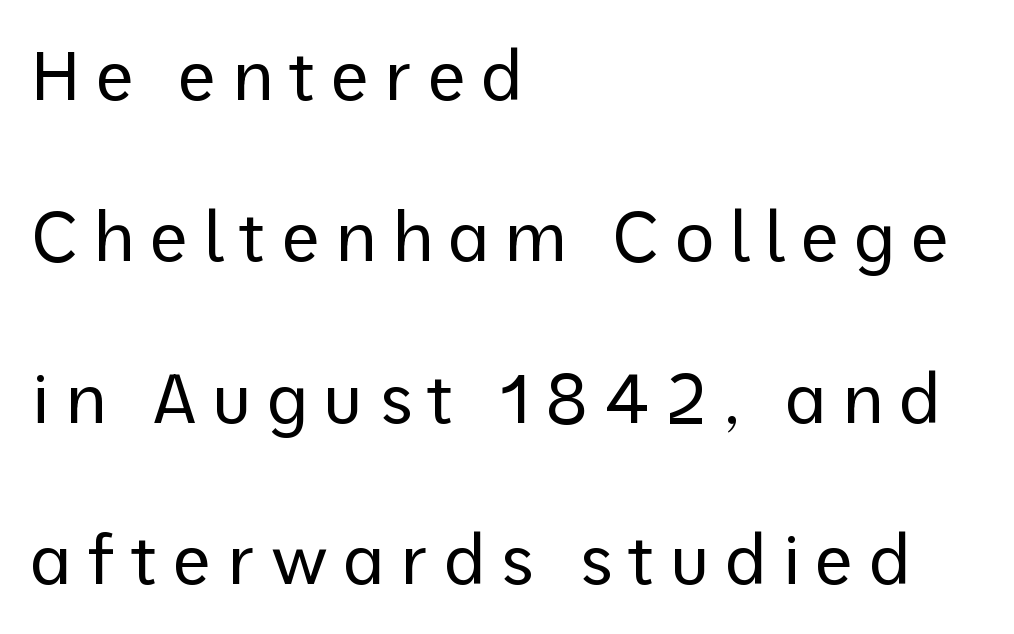
Check where the strokes stop: nothing finishes them off — pure sans. Is this a fixed-width face? No — the glyphs have proportional, varying widths. Compared with typical body copy, the letter spacing here is much looser. The glyphs are unaccompanied by any horizontal stroke below them. A roman cut, with each character standing at attention.
